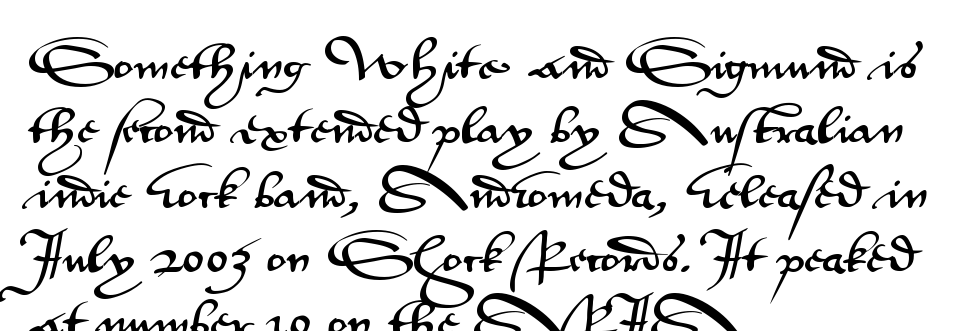
Q: Is the text italic (slanted)? A: Yes.
Q: Is the typeface a serif or a sans-serif typeface? A: Sans-serif.
Q: Is the text underlined? A: No.
Q: How is the paragraph aligned? A: Left-aligned.
Q: Is the spacing between letters normal or unusually wide? A: Normal.
Q: Is the spacing between lines tight, normal or loose? A: Normal.
Q: Width (condensed, normal, or wide)? A: Wide.
Q: Stroke contrast? A: Medium.
Q: x-height? A: Small.
Q: Monospaced? A: No.
